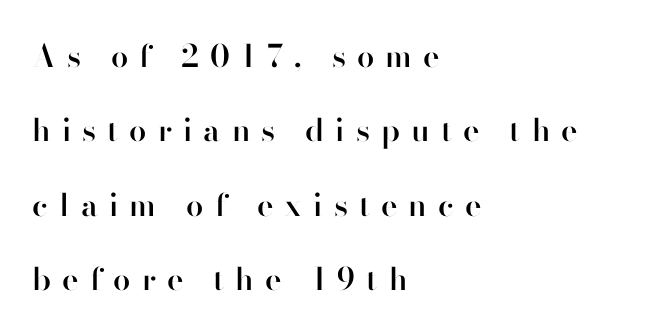
{"serif": "no", "italic": "no", "bold": "semi", "weight": "semibold", "width": "normal", "stroke_contrast": "high", "x_height": "small", "monospaced": "no", "underline": "no", "align": "left", "line_spacing": "loose", "line_spacing_ratio": 2.4, "letter_spacing": "wide", "letter_spacing_em": 0.36, "glyph_px": 31}
